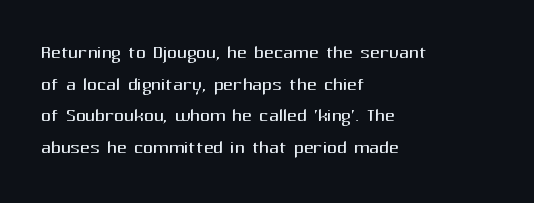
The image shows 24 px text type, upright; set left-aligned, normal line spacing (1.32x), normal letter spacing, not underlined.
